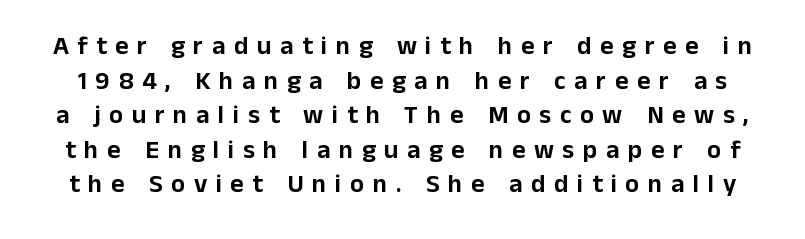
The image shows 26 px text type, upright; set normal line spacing (1.33x), unusually wide letter spacing (+0.33 em), not underlined.
